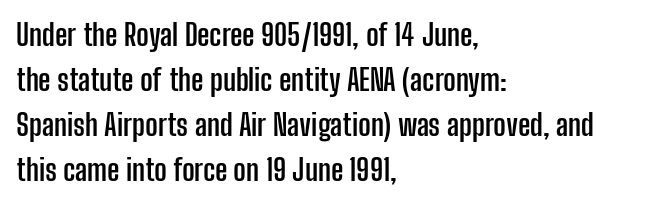
Q: Is the text bold? A: Yes.
Q: Is the text italic (slanted)? A: No, it is upright.
Q: Is the typeface a serif or a sans-serif typeface? A: Sans-serif.
Q: Is the text underlined? A: No.
Q: How is the paragraph aligned? A: Left-aligned.
Q: Is the spacing between letters normal or unusually wide? A: Normal.
Q: Is the spacing between lines tight, normal or loose? A: Normal.
Q: Width (condensed, normal, or wide)? A: Condensed.
Q: Stroke contrast? A: Low.
Q: x-height? A: Medium.
Q: Monospaced? A: No.
